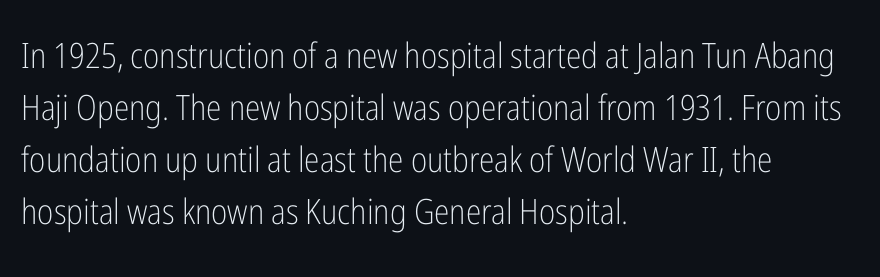
Q: Is the text bold? A: No.
Q: Is the text italic (slanted)? A: No, it is upright.
Q: Is the typeface a serif or a sans-serif typeface? A: Sans-serif.
Q: Is the text underlined? A: No.
Q: How is the paragraph aligned? A: Left-aligned.
Q: Is the spacing between letters normal or unusually wide? A: Normal.
Q: Is the spacing between lines tight, normal or loose? A: Normal.
Q: Width (condensed, normal, or wide)? A: Condensed.
Q: Stroke contrast? A: Low.
Q: x-height? A: Medium.
Q: Monospaced? A: No.
